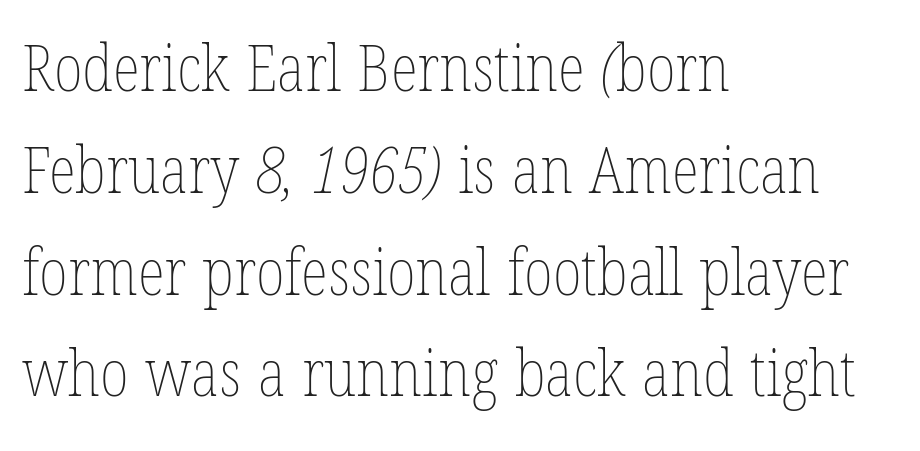
The image shows 64 px thin, condensed type; set left-aligned, normal line spacing (1.59x), normal letter spacing, not underlined; low stroke contrast and a medium x-height.
